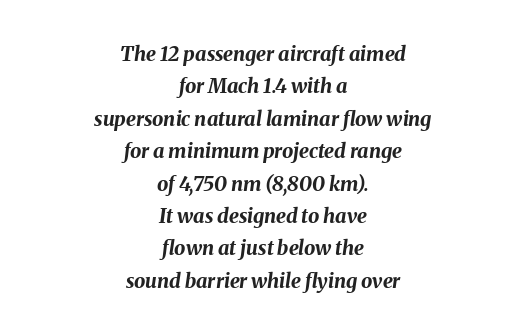
{"italic": "yes", "lean": "right", "slant_degrees": 8, "bold": "yes", "underline": "no", "align": "center", "line_spacing": "normal", "line_spacing_ratio": 1.62, "letter_spacing": "normal", "letter_spacing_em": 0.0, "glyph_px": 20}
